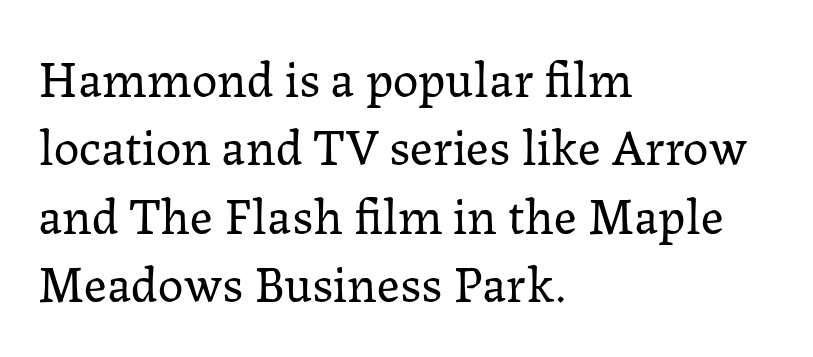
The image shows 51 px regular-weight serif type, upright; set left-aligned, normal line spacing (1.34x), normal letter spacing, not underlined; low stroke contrast and a medium x-height.
